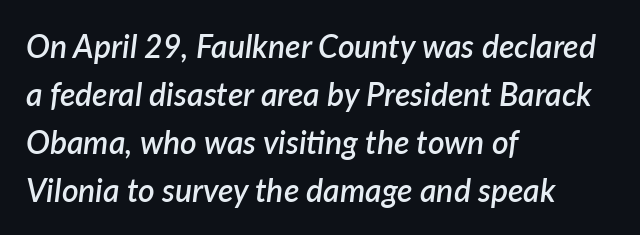
This sample uses plain, unmodified letter spacing. Is the block centered? No — it sits flush against the left margin. Designer's note — italics engaged. The passage shown is typed in a proportional face where columns would drift. Compared with typical paragraphs, the rows here are spaced about the same. Rule under the text: the space is simply empty.
